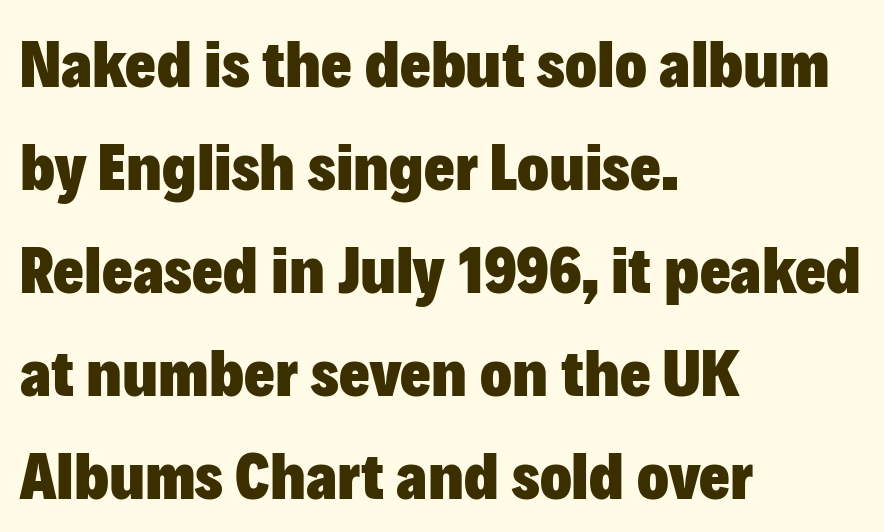
{"serif": "no", "italic": "no", "bold": "yes", "weight": "heavy", "width": "normal", "stroke_contrast": "low", "x_height": "medium", "monospaced": "no", "underline": "no", "align": "left", "line_spacing": "normal", "line_spacing_ratio": 1.56, "letter_spacing": "normal", "letter_spacing_em": 0.0, "glyph_px": 66}
